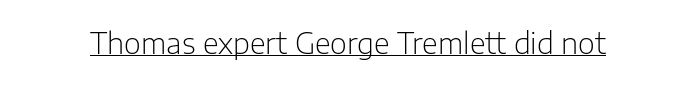
Q: Is the text bold? A: No.
Q: Is the text italic (slanted)? A: No, it is upright.
Q: Is the typeface a serif or a sans-serif typeface? A: Sans-serif.
Q: Is the text underlined? A: Yes.
Q: Is the spacing between letters normal or unusually wide? A: Normal.
Q: Width (condensed, normal, or wide)? A: Normal.
Q: Stroke contrast? A: Low.
Q: x-height? A: Medium.
Q: Monospaced? A: No.
